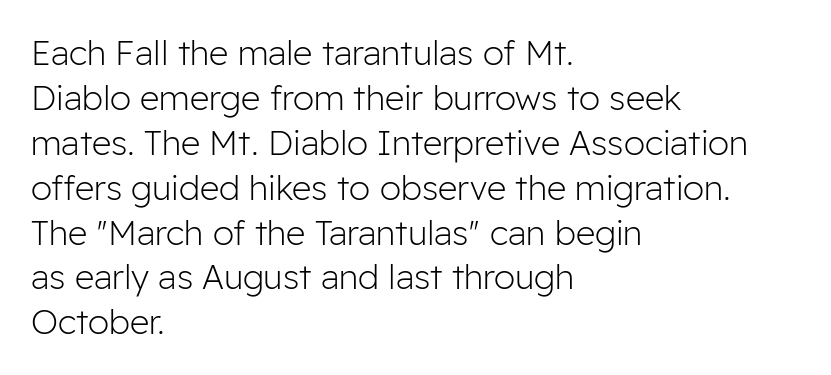
{"serif": "no", "italic": "no", "bold": "no", "weight": "light", "width": "normal", "stroke_contrast": "low", "x_height": "medium", "monospaced": "no", "underline": "no", "align": "left", "line_spacing": "normal", "line_spacing_ratio": 1.32, "letter_spacing": "normal", "letter_spacing_em": 0.0, "glyph_px": 34}
